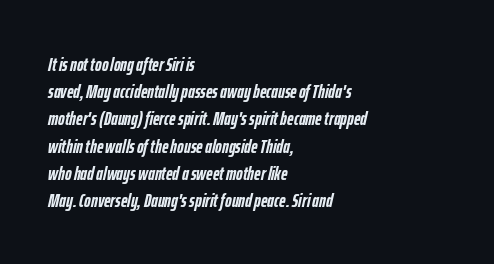
Where is the straight margin? On the left. The foot of each line stays bare and open. The line-height multiplier appears to be the usual default. The text carries the slant typical of an italic or oblique font.
